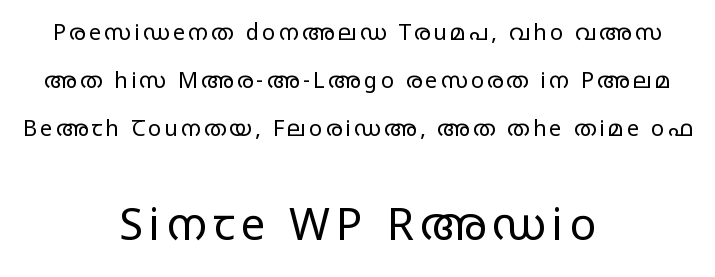
Q: Is the text bold? A: No.
Q: Is the text italic (slanted)? A: No, it is upright.
Q: Is the typeface a serif or a sans-serif typeface? A: Sans-serif.
Q: Is the text underlined? A: No.
Q: How is the paragraph aligned? A: Centered.
Q: Is the spacing between lines tight, normal or loose? A: Loose.
Q: Which block of text is set in a larger size, the first (top) or the second (bottom)? A: The second (bottom) one.
Q: Width (condensed, normal, or wide)? A: Wide.
Q: Stroke contrast? A: Low.
Q: x-height? A: Large.
Q: Monospaced? A: No.
